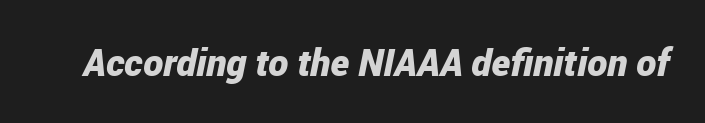
{"italic": "yes", "lean": "right", "slant_degrees": 12, "bold": "yes", "weight": "bold", "width": "condensed", "stroke_contrast": "low", "x_height": "medium", "monospaced": "no", "underline": "no", "letter_spacing": "normal", "letter_spacing_em": 0.0, "glyph_px": 38}
